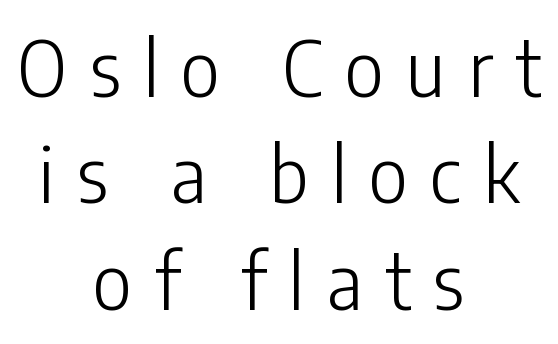
The image shows 77 px light, condensed sans-serif type, upright; set centered, normal line spacing (1.38x), unusually wide letter spacing (+0.29 em), not underlined; low stroke contrast and a medium x-height.
